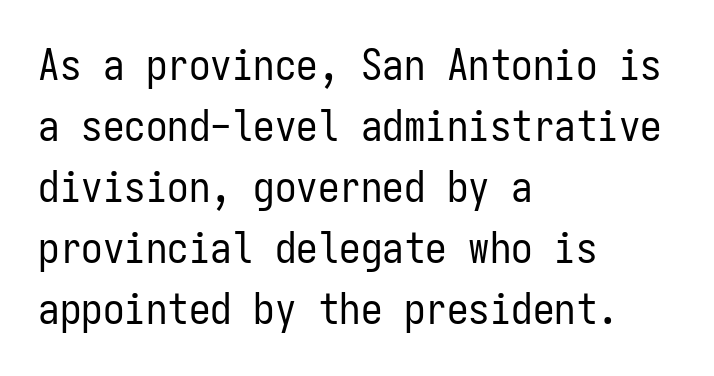
In terms of letterform style, serifs are entirely absent. Students, observe: this is what conventionally led text looks like. The face looks like a standard text weight, possibly lighter. No italicization has been applied; the sample stays upright.
